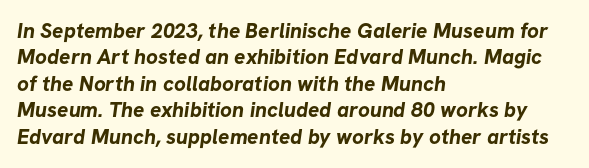
Q: Is the text bold? A: Yes.
Q: Is the text underlined? A: No.
Q: How is the paragraph aligned? A: Left-aligned.
Q: Is the spacing between letters normal or unusually wide? A: Normal.
Q: Is the spacing between lines tight, normal or loose? A: Normal.
